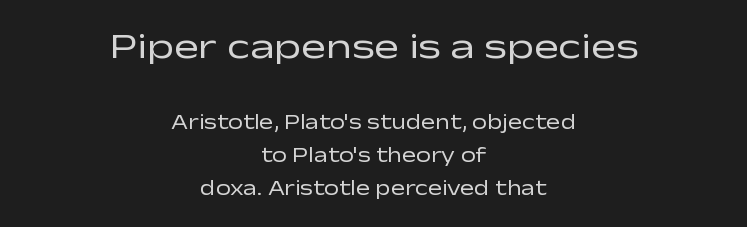
The image shows 37 px regular-weight, wide sans-serif type, upright; set centered, normal line spacing (1.57x), normal letter spacing, not underlined; the first (top) block is 1.76x larger; low stroke contrast and a medium x-height.
